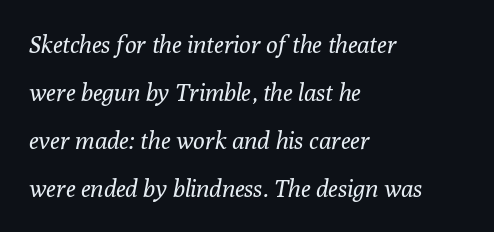
{"italic": "yes", "lean": "right", "slant_degrees": 10, "bold": "no", "underline": "no", "align": "left", "line_spacing": "loose", "line_spacing_ratio": 2.0, "letter_spacing": "normal", "letter_spacing_em": 0.0, "glyph_px": 24}
